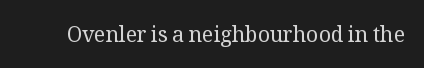
Q: Is the text bold? A: No.
Q: Is the text italic (slanted)? A: No, it is upright.
Q: Is the text underlined? A: No.
Q: Is the spacing between letters normal or unusually wide? A: Normal.
